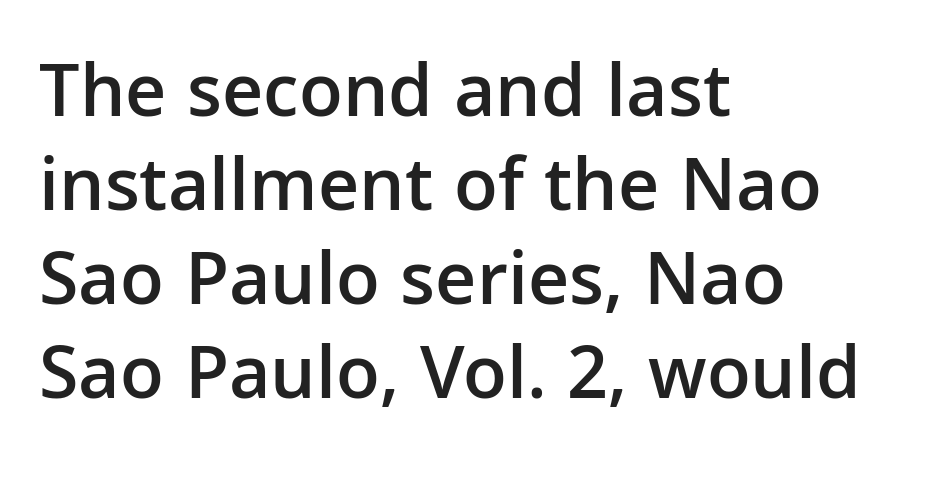
{"serif": "no", "italic": "no", "bold": "semi", "weight": "semibold", "width": "normal", "stroke_contrast": "low", "x_height": "medium", "monospaced": "no", "underline": "no", "align": "left", "line_spacing_ratio": 1.22, "letter_spacing": "normal", "letter_spacing_em": 0.0, "glyph_px": 77}
